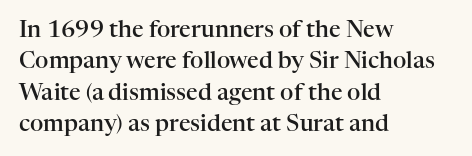
Type without underlining. Compared with an ordinary text face, these strokes are moderately heavier — a semibold. A typesetter would call this zero additional tracking. The vertical gap from one line to the next is medium.
